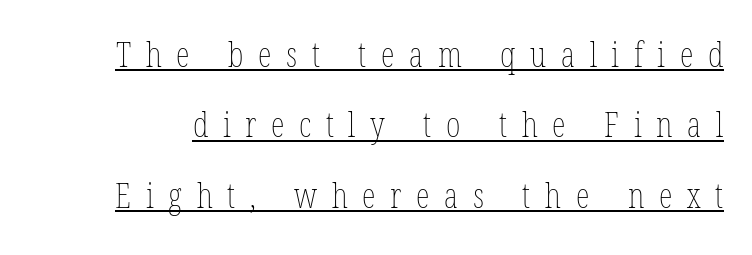
{"italic": "no", "bold": "no", "weight": "thin", "width": "condensed", "stroke_contrast": "low", "x_height": "medium", "monospaced": "no", "underline": "yes", "line_spacing": "loose", "line_spacing_ratio": 2.01, "letter_spacing": "wide", "letter_spacing_em": 0.42, "glyph_px": 35}
